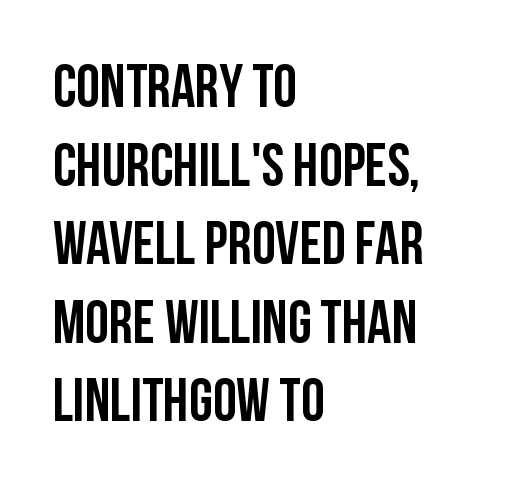
{"serif": "no", "italic": "no", "width": "condensed", "stroke_contrast": "low", "x_height": "large", "monospaced": "no", "underline": "no", "align": "left", "line_spacing": "normal", "line_spacing_ratio": 1.31, "letter_spacing": "normal", "letter_spacing_em": 0.0, "glyph_px": 60}
